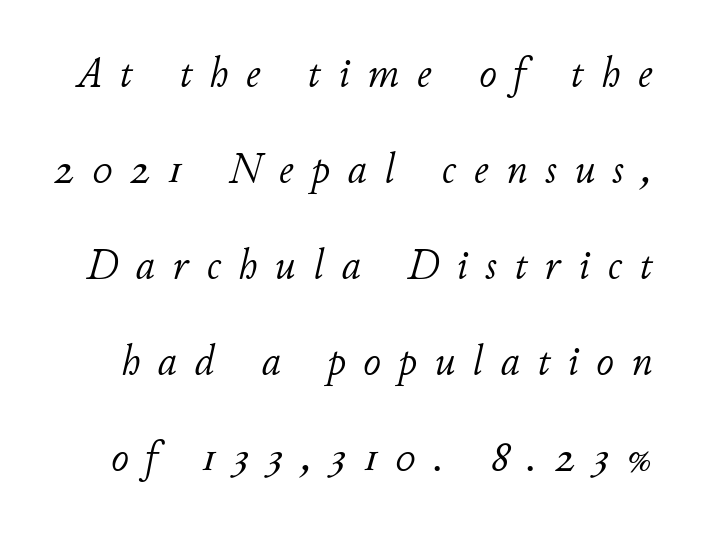
Q: Is the text bold? A: No.
Q: Is the text italic (slanted)? A: Yes, it leans right by about 11 degrees.
Q: Is the text underlined? A: No.
Q: Is the spacing between letters normal or unusually wide? A: Unusually wide.
Q: Is the spacing between lines tight, normal or loose? A: Loose.
Q: Width (condensed, normal, or wide)? A: Normal.
Q: Stroke contrast? A: Low.
Q: x-height? A: Small.
Q: Monospaced? A: No.
